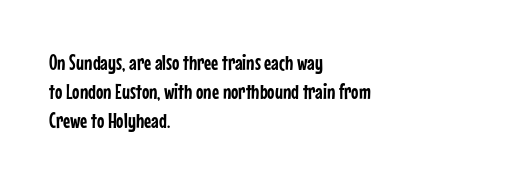
Descender tails drop into unmarked territory. Horizontal alignment here is leftward, the default for most running prose. Does extra space separate the letters? No, they use regular spacing. Upright lettering throughout. Evenly set lines give the paragraph a standard silhouette.
